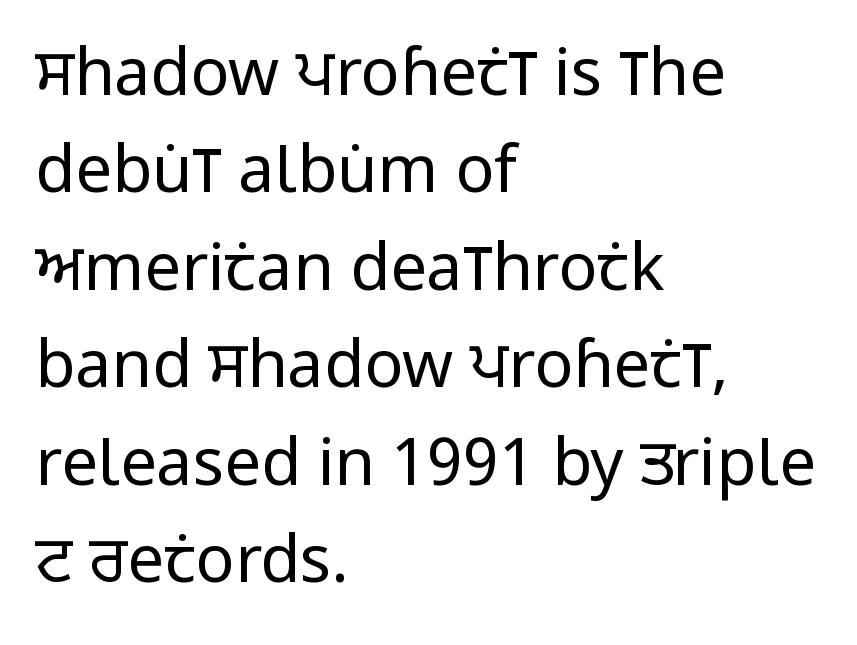
Q: Is the text bold? A: No.
Q: Is the text italic (slanted)? A: No, it is upright.
Q: Is the typeface a serif or a sans-serif typeface? A: Sans-serif.
Q: Is the text underlined? A: No.
Q: How is the paragraph aligned? A: Left-aligned.
Q: Is the spacing between letters normal or unusually wide? A: Normal.
Q: Is the spacing between lines tight, normal or loose? A: Normal.
Q: Width (condensed, normal, or wide)? A: Condensed.
Q: Stroke contrast? A: Low.
Q: x-height? A: Large.
Q: Monospaced? A: No.
